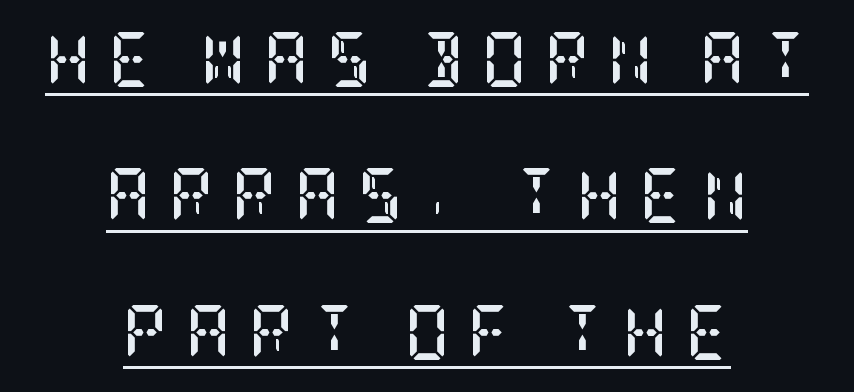
In terms of posture, this sample is upright. This rendering employs a face with finishing strokes, i.e., a serif. Every letter is thick-stroked: bold, no question. The space between consecutive lines is lavish. Each line of the rendering has a horizontal stroke beneath the glyphs. Is the letter spacing exaggerated? Yes — the characters are pushed far apart.
